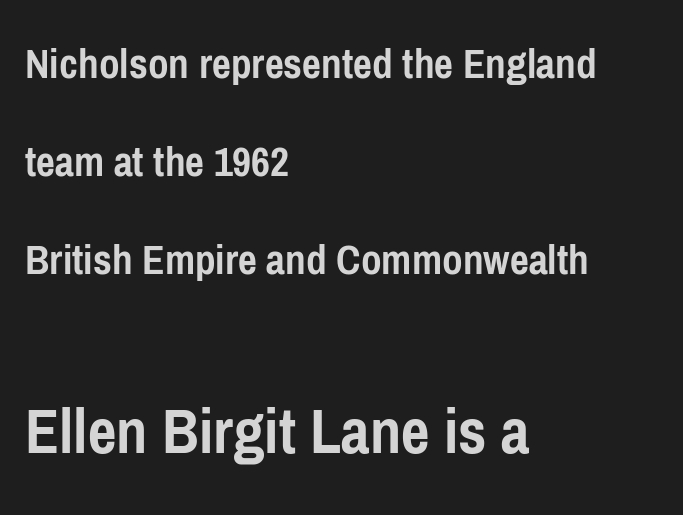
No feet cap the strokes, marking this as sans-serif type. Every stem runs plumb, perpendicular to the baseline. Which of the two is more prominent by size? The second, at the bottom. The strokes are fattened all the way to bold. The vertical gap from one line to the next is large. The letters sit at their default tracking, neither squeezed nor spread.
